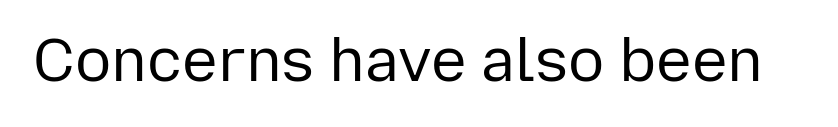
Q: Is the text bold? A: No.
Q: Is the text italic (slanted)? A: No, it is upright.
Q: Is the typeface a serif or a sans-serif typeface? A: Sans-serif.
Q: Is the text underlined? A: No.
Q: Is the spacing between letters normal or unusually wide? A: Normal.
Q: Width (condensed, normal, or wide)? A: Normal.
Q: Stroke contrast? A: Low.
Q: x-height? A: Medium.
Q: Monospaced? A: No.
